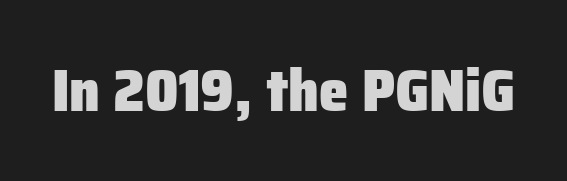
Q: Is the text bold? A: Yes.
Q: Is the text italic (slanted)? A: No, it is upright.
Q: Is the typeface a serif or a sans-serif typeface? A: Sans-serif.
Q: Is the text underlined? A: No.
Q: Is the spacing between letters normal or unusually wide? A: Normal.
Q: Width (condensed, normal, or wide)? A: Normal.
Q: Stroke contrast? A: Low.
Q: x-height? A: Medium.
Q: Monospaced? A: No.
